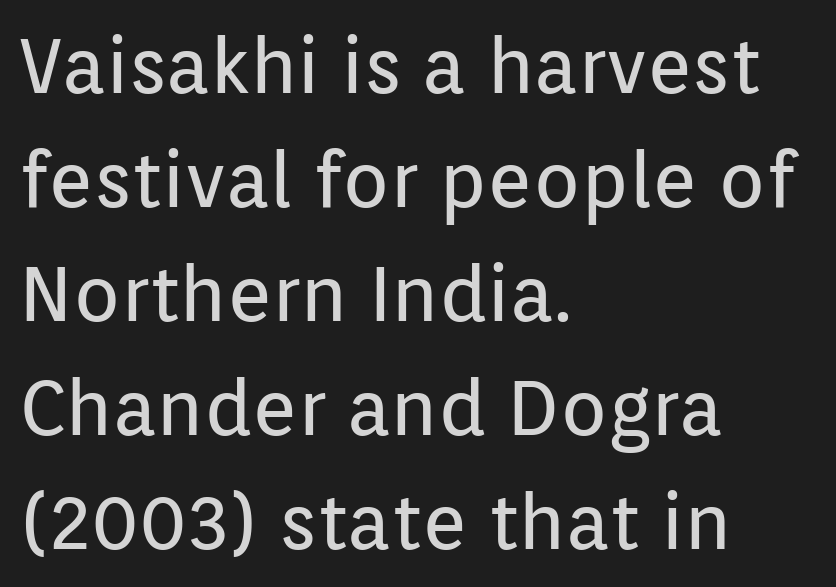
Q: Is the text bold? A: No.
Q: Is the text italic (slanted)? A: No, it is upright.
Q: Is the typeface a serif or a sans-serif typeface? A: Sans-serif.
Q: Is the text underlined? A: No.
Q: How is the paragraph aligned? A: Left-aligned.
Q: Is the spacing between letters normal or unusually wide? A: Normal.
Q: Is the spacing between lines tight, normal or loose? A: Normal.
Q: Width (condensed, normal, or wide)? A: Normal.
Q: Stroke contrast? A: Low.
Q: x-height? A: Medium.
Q: Monospaced? A: No.
